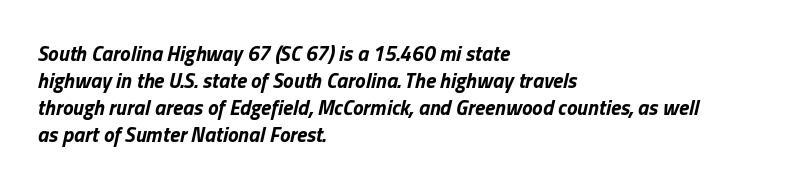
{"italic": "yes", "lean": "right", "slant_degrees": 13, "bold": "yes", "underline": "no", "align": "left", "line_spacing": "normal", "line_spacing_ratio": 1.28, "letter_spacing": "normal", "letter_spacing_em": 0.0, "glyph_px": 21}
